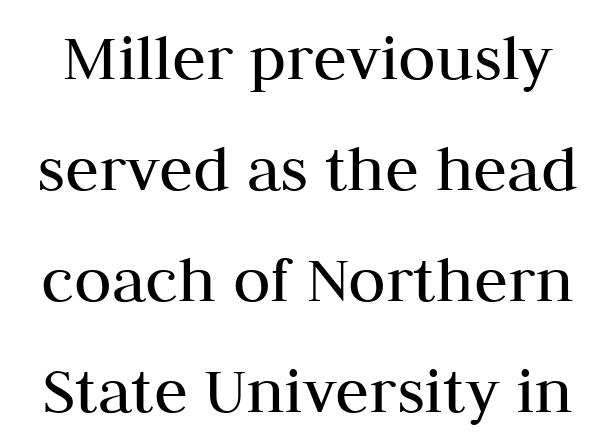
Q: Is the text bold? A: No.
Q: Is the text italic (slanted)? A: No, it is upright.
Q: Is the typeface a serif or a sans-serif typeface? A: Serif.
Q: Is the text underlined? A: No.
Q: Is the spacing between letters normal or unusually wide? A: Normal.
Q: Is the spacing between lines tight, normal or loose? A: Normal.
Q: Width (condensed, normal, or wide)? A: Normal.
Q: Stroke contrast? A: Medium.
Q: x-height? A: Medium.
Q: Monospaced? A: No.
